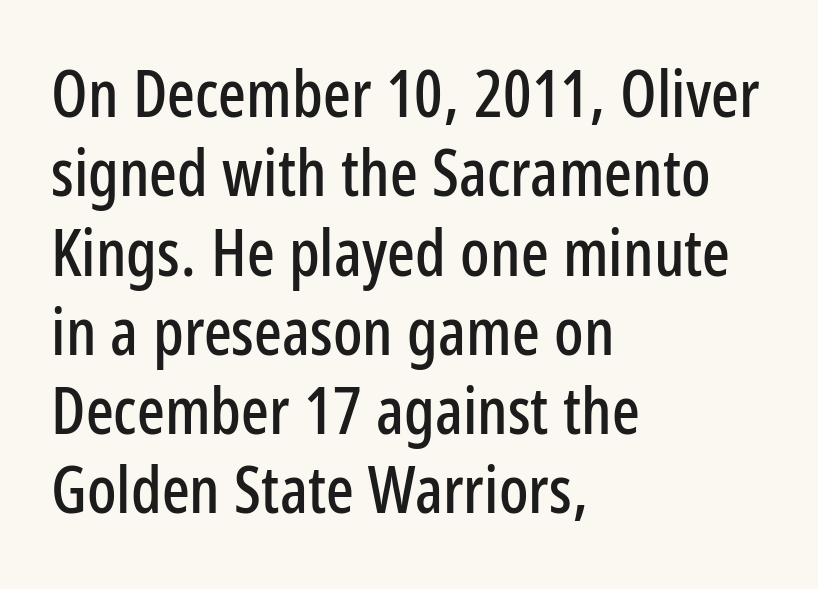
Posture: vertical. Classification — sans serif. Does the copy run flush right? No — it runs flush left. Spacing between characters is what you'd get straight out of the box. Underlining? Definitely not there. Varying glyph widths throughout — classic text-font behaviour.
